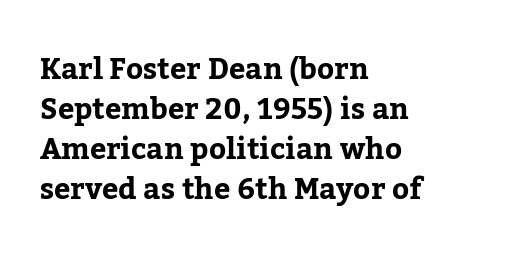
{"serif": "yes", "italic": "no", "bold": "yes", "weight": "bold", "width": "normal", "stroke_contrast": "low", "x_height": "medium", "monospaced": "no", "underline": "no", "align": "left", "line_spacing": "normal", "line_spacing_ratio": 1.38, "letter_spacing": "normal", "letter_spacing_em": 0.0, "glyph_px": 29}
